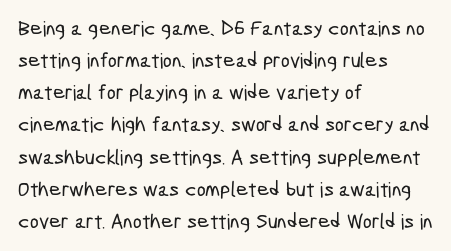
Q: Is the text underlined? A: No.
Q: How is the paragraph aligned? A: Left-aligned.
Q: Is the spacing between letters normal or unusually wide? A: Normal.
Q: Is the spacing between lines tight, normal or loose? A: Normal.
